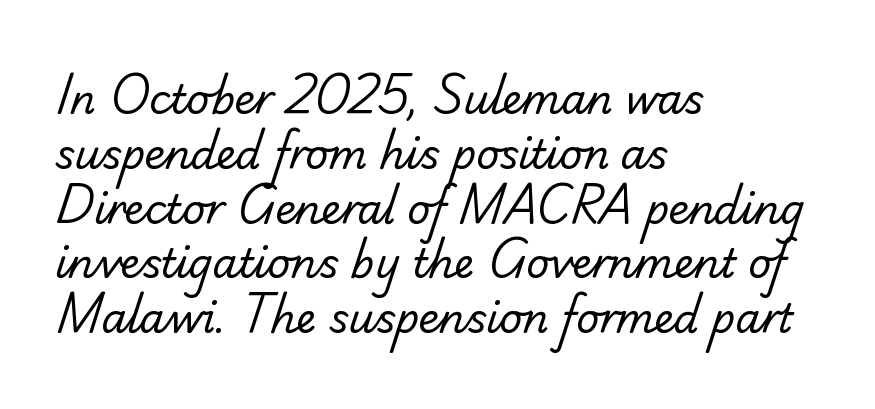
Character widths vary here, with narrow letters taking less room than wide ones. Leftover space on each line is placed entirely after the last word. Look at the tracking — it's just the regular setting, nothing added. What's the leading like? Ordinary, nothing unusual. Beneath every word, the page is bare. Stroke terminals: plain, sans-serif.
